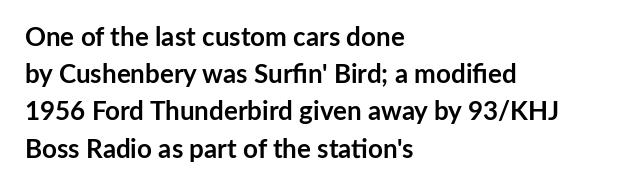
{"italic": "no", "bold": "yes", "underline": "no", "align": "left", "line_spacing": "normal", "line_spacing_ratio": 1.43, "letter_spacing": "normal", "letter_spacing_em": 0.0, "glyph_px": 26}
